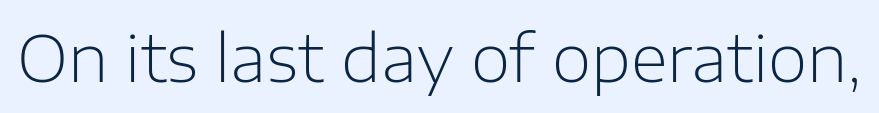
{"serif": "no", "italic": "no", "bold": "no", "weight": "light", "width": "normal", "stroke_contrast": "low", "x_height": "medium", "monospaced": "no", "underline": "no", "letter_spacing": "normal", "letter_spacing_em": 0.0, "glyph_px": 64}
